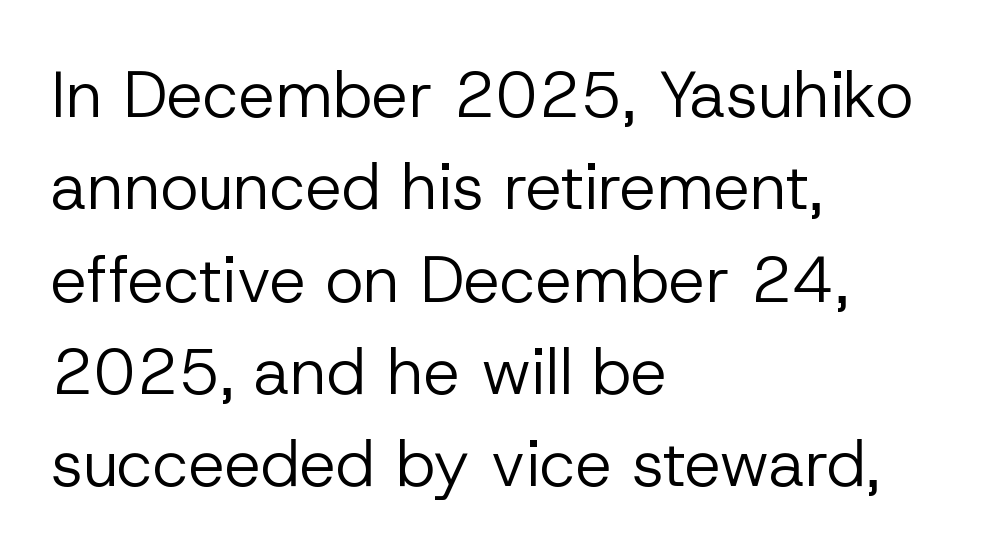
Q: Is the text bold? A: No.
Q: Is the text italic (slanted)? A: No, it is upright.
Q: Is the typeface a serif or a sans-serif typeface? A: Sans-serif.
Q: Is the text underlined? A: No.
Q: How is the paragraph aligned? A: Left-aligned.
Q: Is the spacing between letters normal or unusually wide? A: Normal.
Q: Is the spacing between lines tight, normal or loose? A: Normal.
Q: Width (condensed, normal, or wide)? A: Normal.
Q: Stroke contrast? A: Low.
Q: x-height? A: Medium.
Q: Monospaced? A: No.
